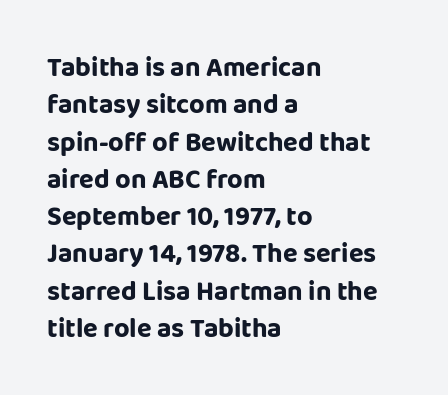
The image shows 27 px bold type, upright; set left-aligned, normal line spacing (1.38x), normal letter spacing, not underlined.
